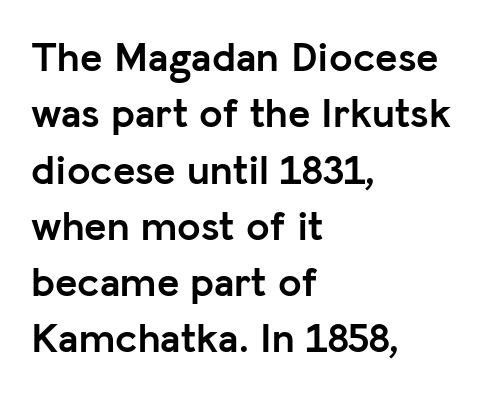
{"serif": "no", "italic": "no", "bold": "yes", "weight": "semibold", "width": "normal", "stroke_contrast": "low", "x_height": "medium", "monospaced": "no", "underline": "no", "align": "left", "line_spacing": "normal", "line_spacing_ratio": 1.34, "letter_spacing": "normal", "letter_spacing_em": 0.0, "glyph_px": 42}
